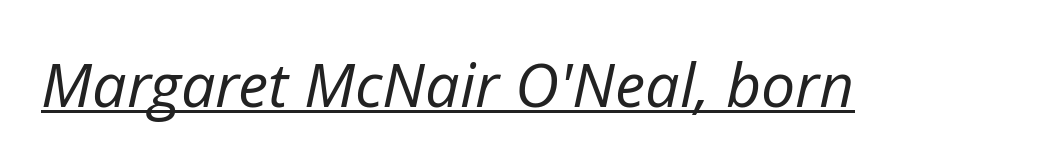
A typesetter would call this proportional, since set widths differ per character. Is the type slanted? Yes — the strokes lean at a clear angle. The letters look calm and open, with moderate or lighter stems. The specimen includes a rule beneath the text block's lines.
